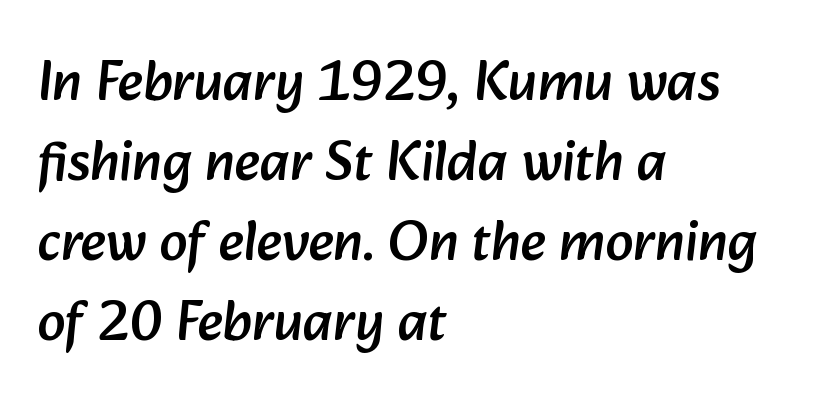
Looks like regular typesetting: each glyph gets only the width it needs. Is this a sans? Yes — the strokes have no serifs. If you drew a ruler down the left edge, every line would touch it. Normally led — the rows are evenly, conventionally spaced. Observe the ordinary spacing: letters are neighbours, not strangers.
